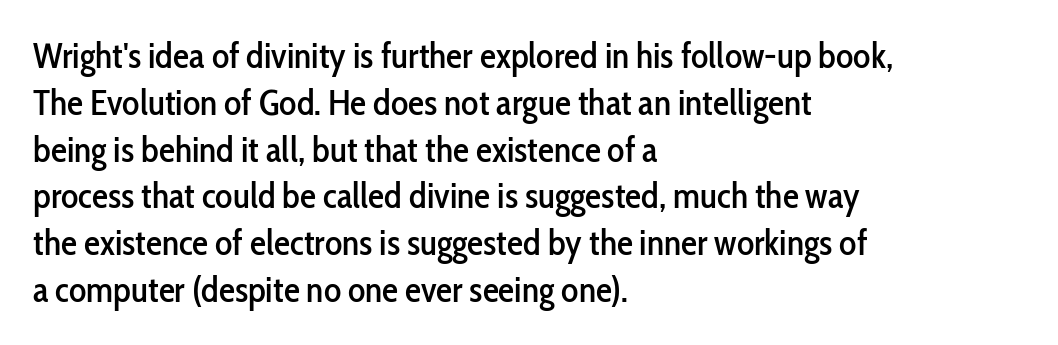
Q: Is the text italic (slanted)? A: No, it is upright.
Q: Is the typeface a serif or a sans-serif typeface? A: Sans-serif.
Q: Is the text underlined? A: No.
Q: How is the paragraph aligned? A: Left-aligned.
Q: Is the spacing between letters normal or unusually wide? A: Normal.
Q: Is the spacing between lines tight, normal or loose? A: Normal.
Q: Width (condensed, normal, or wide)? A: Condensed.
Q: Stroke contrast? A: Low.
Q: x-height? A: Medium.
Q: Monospaced? A: No.
